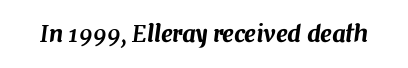
Glance below the letters and you will spot only blank space. Tall strokes in this sample are angled rather than plumb. In terms of letterspacing, this is plain default setting.
